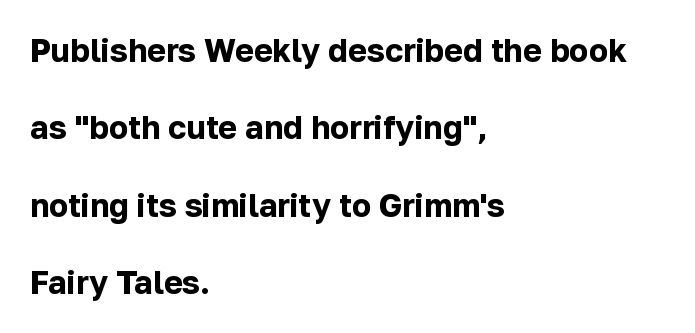
This rendering leaves character spacing at its baseline value. Quick note: not italic, upright. Is the block centered? No — it sits flush against the left margin. A typesetter would call this proportional, since set widths differ per character.
